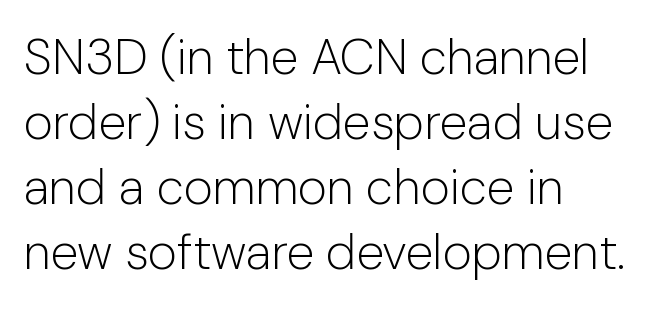
{"serif": "no", "italic": "no", "bold": "no", "weight": "light", "width": "normal", "stroke_contrast": "low", "x_height": "medium", "monospaced": "no", "underline": "no", "align": "left", "line_spacing": "normal", "line_spacing_ratio": 1.3, "letter_spacing": "normal", "letter_spacing_em": 0.0, "glyph_px": 50}
